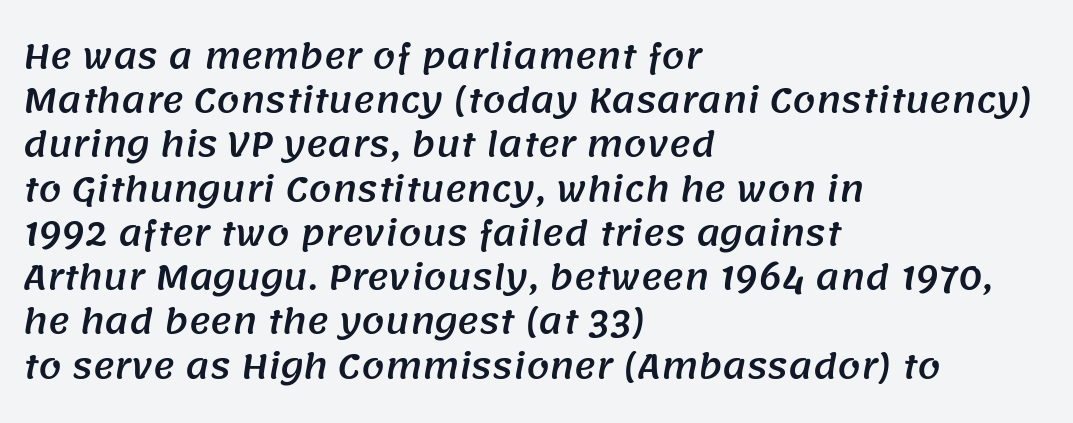
Lines of text with bare space underneath. Proportional: the letters do not fall into vertical columns. A sans-serif font was chosen for this passage. Rows of type keep a routine distance in the vertical direction. Look at the tracking — it's just the regular setting, nothing added.
